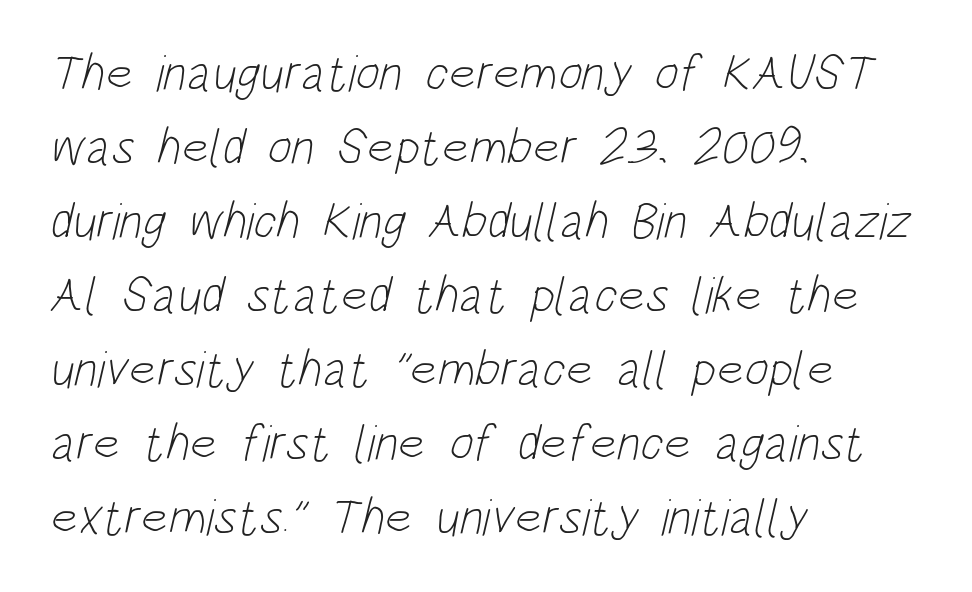
{"serif": "no", "bold": "no", "weight": "light", "width": "condensed", "stroke_contrast": "low", "x_height": "large", "monospaced": "no", "underline": "no", "align": "left", "line_spacing": "normal", "line_spacing_ratio": 1.45, "letter_spacing": "normal", "letter_spacing_em": 0.0, "glyph_px": 51}
